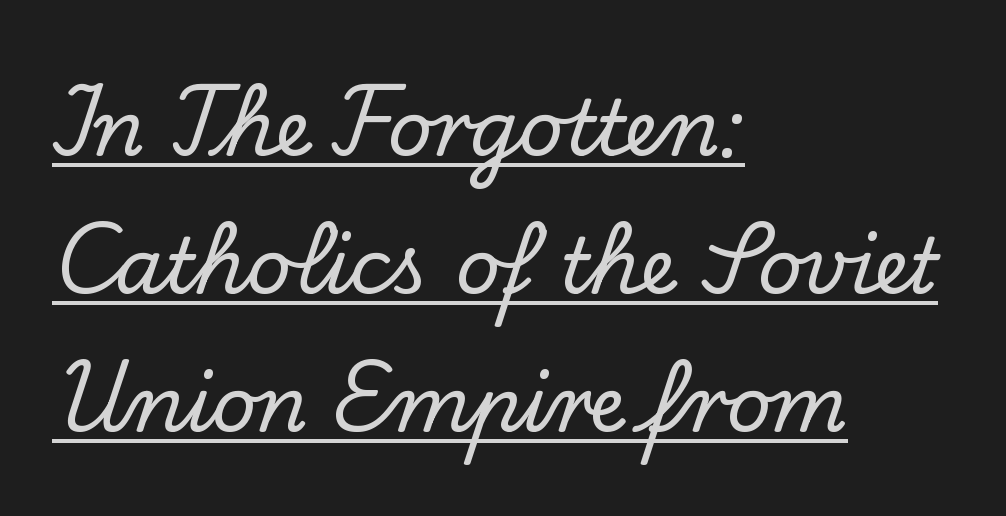
{"serif": "yes", "width": "normal", "stroke_contrast": "low", "x_height": "small", "monospaced": "no", "underline": "yes", "align": "left", "line_spacing_ratio": 1.79, "letter_spacing": "normal", "letter_spacing_em": 0.0, "glyph_px": 77}
